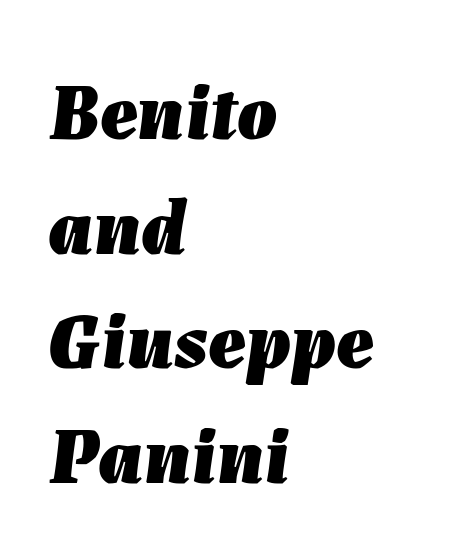
The image shows 79 px heavy type, italic (leaning right); set left-aligned, normal line spacing (1.45x), normal letter spacing, not underlined; low stroke contrast and a medium x-height.
